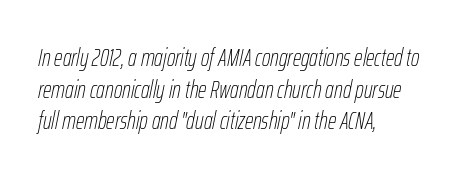
Q: Is the text bold? A: No.
Q: Is the text italic (slanted)? A: Yes, it leans right by about 12 degrees.
Q: Is the text underlined? A: No.
Q: How is the paragraph aligned? A: Left-aligned.
Q: Is the spacing between letters normal or unusually wide? A: Normal.
Q: Is the spacing between lines tight, normal or loose? A: Normal.
